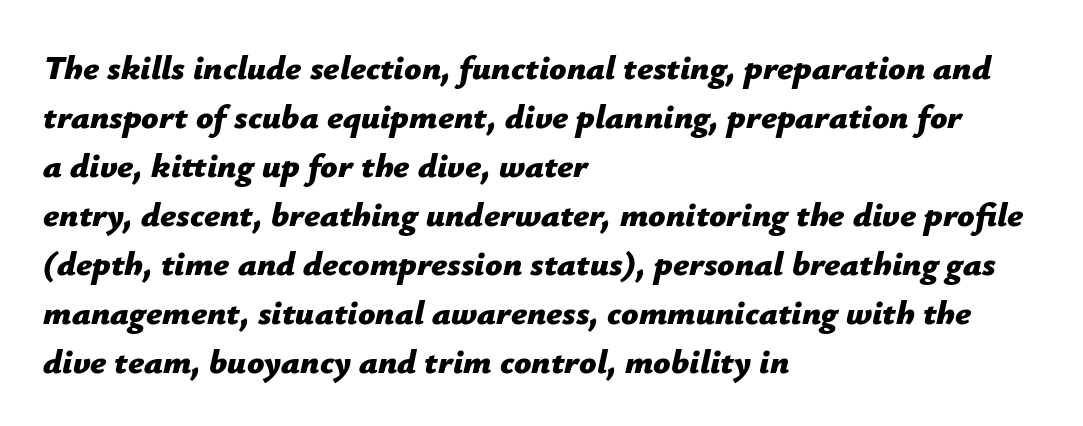
Q: Is the text bold? A: Yes.
Q: Is the text italic (slanted)? A: Yes, it leans right by about 12 degrees.
Q: Is the text underlined? A: No.
Q: How is the paragraph aligned? A: Left-aligned.
Q: Is the spacing between letters normal or unusually wide? A: Normal.
Q: Is the spacing between lines tight, normal or loose? A: Normal.
Q: Width (condensed, normal, or wide)? A: Normal.
Q: Stroke contrast? A: Low.
Q: x-height? A: Medium.
Q: Monospaced? A: No.
